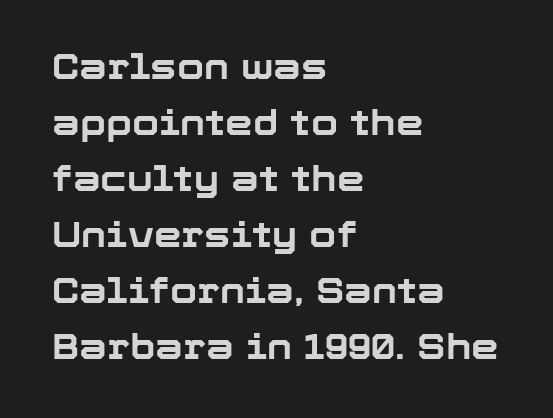
{"serif": "no", "italic": "no", "bold": "yes", "weight": "bold", "width": "normal", "stroke_contrast": "low", "x_height": "medium", "monospaced": "no", "underline": "no", "align": "left", "line_spacing": "normal", "line_spacing_ratio": 1.6, "letter_spacing": "normal", "letter_spacing_em": 0.0, "glyph_px": 35}
